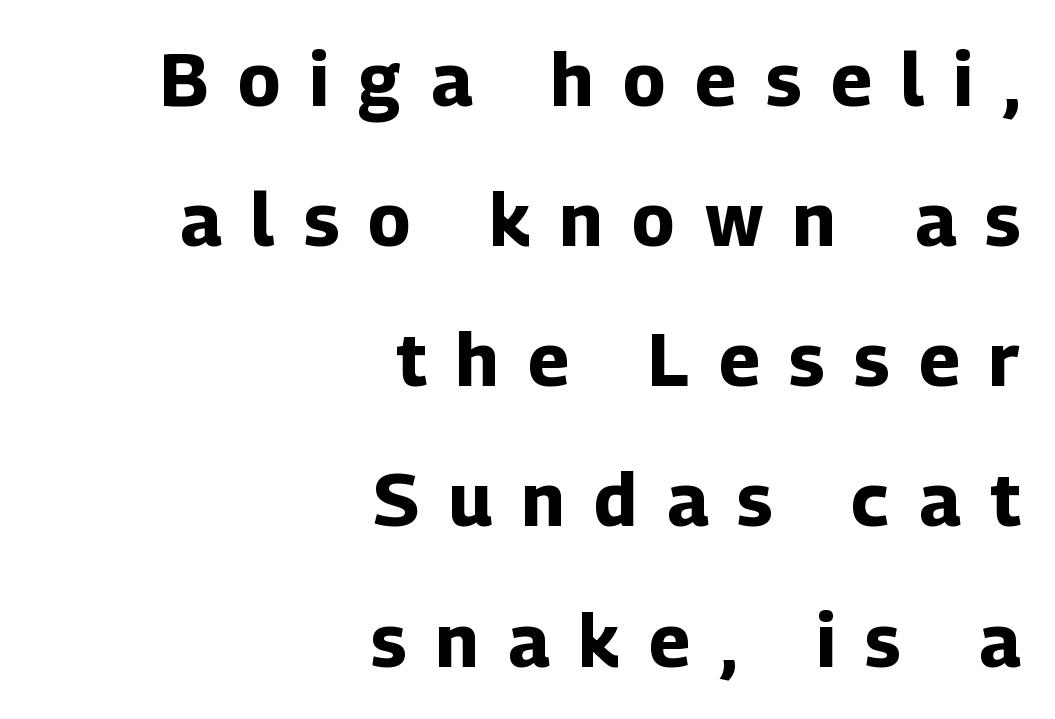
The image shows 73 px bold sans-serif type, upright; set right-aligned, loose line spacing (1.92x), unusually wide letter spacing (+0.41 em), not underlined; low stroke contrast and a medium x-height.
